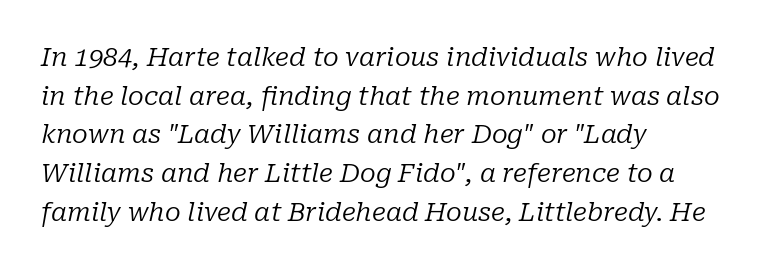
Q: Is the text bold? A: No.
Q: Is the text italic (slanted)? A: Yes, it leans right by about 10 degrees.
Q: Is the text underlined? A: No.
Q: How is the paragraph aligned? A: Left-aligned.
Q: Is the spacing between letters normal or unusually wide? A: Normal.
Q: Is the spacing between lines tight, normal or loose? A: Normal.
